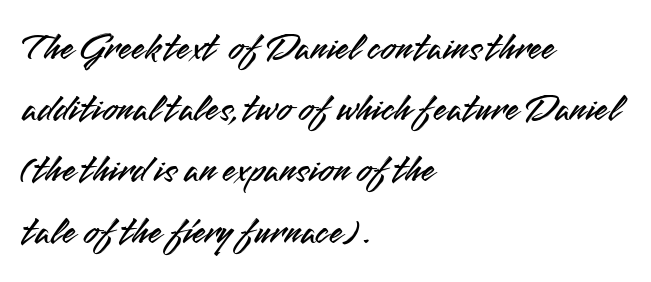
The image shows 39 px sans-serif type; set left-aligned, normal line spacing (1.57x), normal letter spacing, not underlined; medium stroke contrast and a small x-height.
